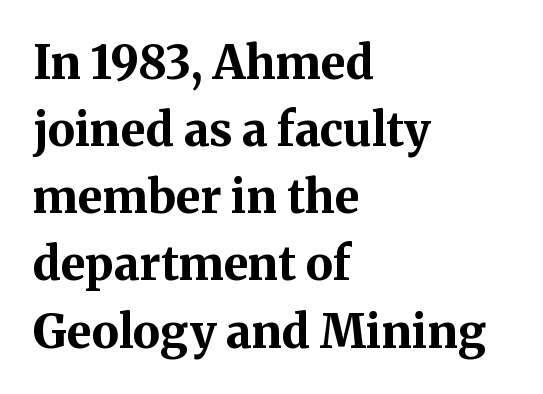
Q: Is the text bold? A: Yes.
Q: Is the text italic (slanted)? A: No, it is upright.
Q: Is the typeface a serif or a sans-serif typeface? A: Serif.
Q: Is the text underlined? A: No.
Q: How is the paragraph aligned? A: Left-aligned.
Q: Is the spacing between letters normal or unusually wide? A: Normal.
Q: Is the spacing between lines tight, normal or loose? A: Normal.
Q: Width (condensed, normal, or wide)? A: Normal.
Q: Stroke contrast? A: Medium.
Q: x-height? A: Medium.
Q: Monospaced? A: No.
